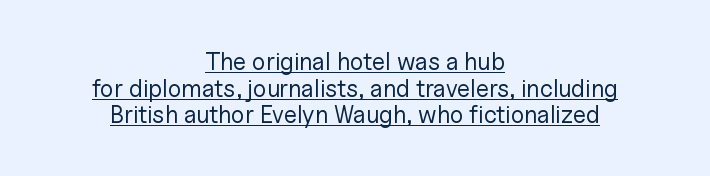
The image shows 24 px text type, upright; set centered, tight line spacing (1.11x), normal letter spacing, underlined.
